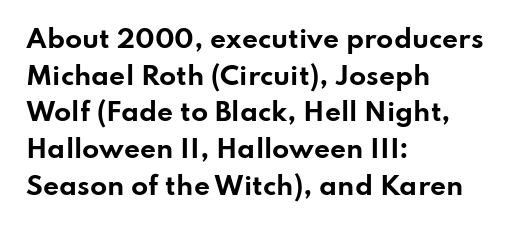
Q: Is the text bold? A: Yes.
Q: Is the text italic (slanted)? A: No, it is upright.
Q: Is the text underlined? A: No.
Q: How is the paragraph aligned? A: Left-aligned.
Q: Is the spacing between letters normal or unusually wide? A: Normal.
Q: Is the spacing between lines tight, normal or loose? A: Normal.
